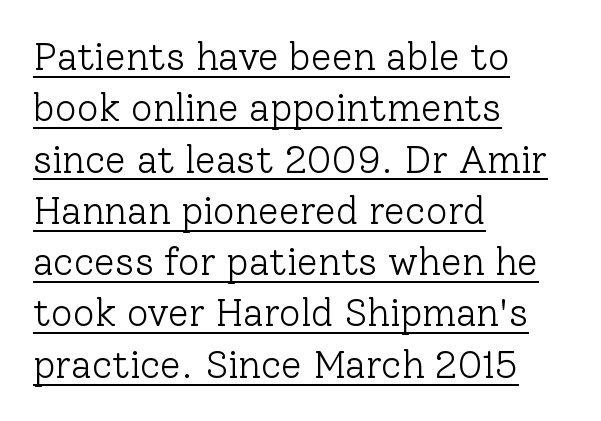
Vertically, the passage feels balanced, rows spaced as you'd expect. Is there an underline? Yes — a line sits under the letters. Every stem runs plumb, perpendicular to the baseline. Counters stay open thanks to moderate or lighter strokes. The letters sit at their default tracking, neither squeezed nor spread.
